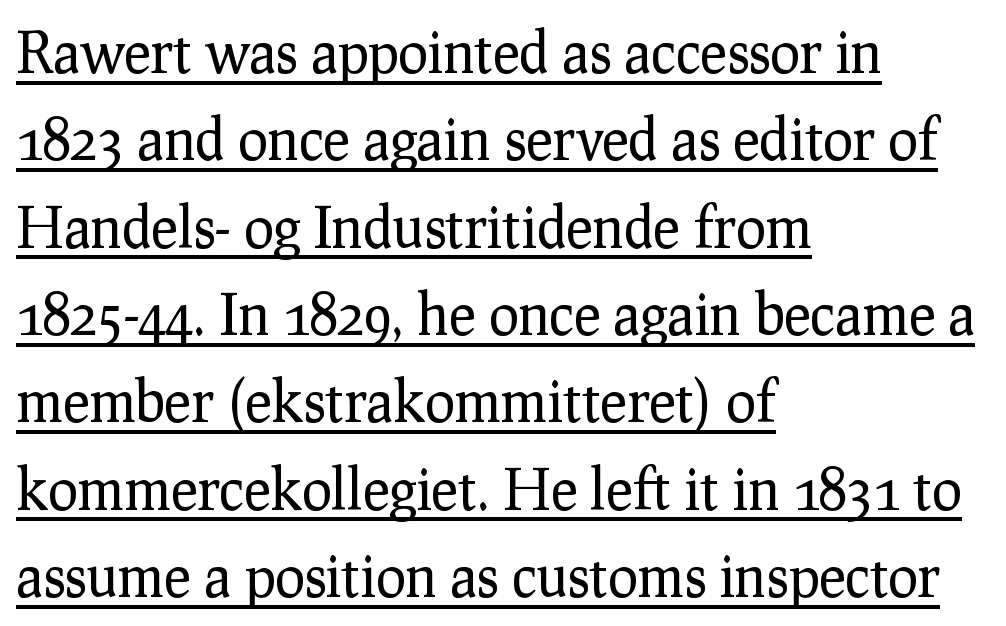
Q: Is the text bold? A: No.
Q: Is the text italic (slanted)? A: No, it is upright.
Q: Is the typeface a serif or a sans-serif typeface? A: Serif.
Q: Is the text underlined? A: Yes.
Q: How is the paragraph aligned? A: Left-aligned.
Q: Is the spacing between letters normal or unusually wide? A: Normal.
Q: Is the spacing between lines tight, normal or loose? A: Normal.
Q: Width (condensed, normal, or wide)? A: Normal.
Q: Stroke contrast? A: Low.
Q: x-height? A: Medium.
Q: Monospaced? A: No.
